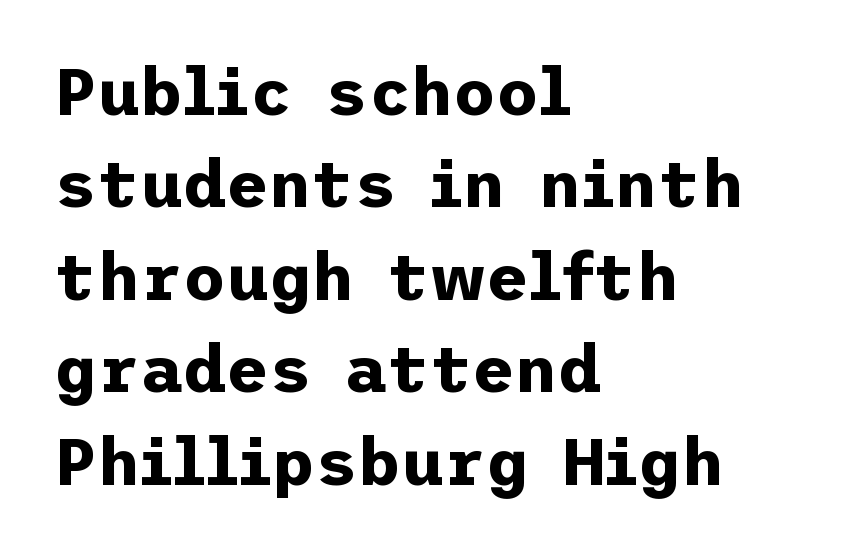
Lines of text with bare space underneath. Characters follow at the spacing the type designer built in. Regarding leading, the lines here are spaced in the standard way. Vertical strokes here are truly vertical. Heavy-handed strokes throughout: this text is bold. This sample is left-justified, so line endings fall wherever the words run out.
